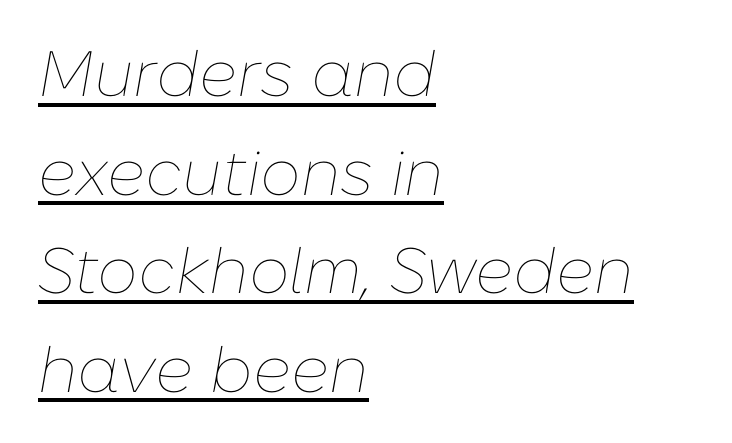
The cut favours lightness, reaching ordinary text weight at its darkest. The lines sit at an ordinary, default distance from one another. Caption: lettering with a line underneath. The passage shown has conventional tracking throughout. Is this a fixed-width face? No — the glyphs have proportional, varying widths. In CSS terms this would be text-align: left.
